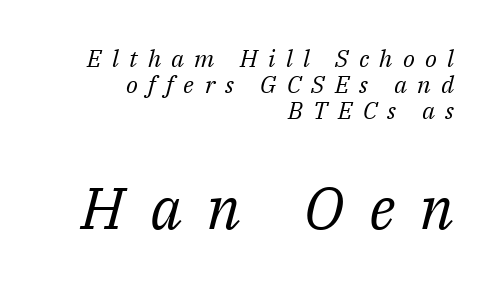
The image shows 59 px regular-weight serif type, italic (leaning right); set right-aligned, tight line spacing (1.09x), unusually wide letter spacing (+0.43 em), not underlined; the second (bottom) block is 2.46x larger; medium stroke contrast and a medium x-height.
